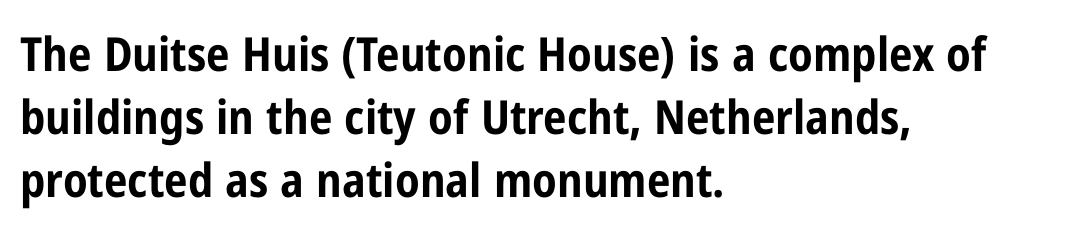
{"serif": "no", "italic": "no", "bold": "yes", "weight": "bold", "width": "condensed", "stroke_contrast": "low", "x_height": "medium", "monospaced": "no", "underline": "no", "align": "left", "line_spacing": "normal", "line_spacing_ratio": 1.34, "letter_spacing": "normal", "letter_spacing_em": 0.0, "glyph_px": 47}
